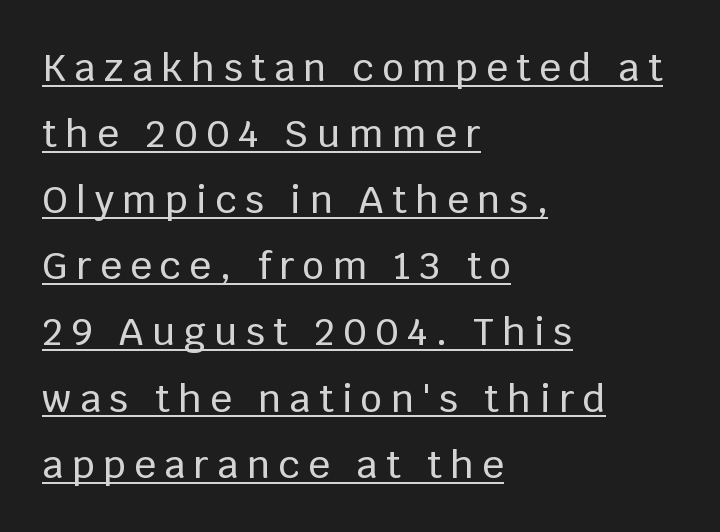
{"serif": "no", "italic": "no", "width": "normal", "stroke_contrast": "low", "x_height": "large", "monospaced": "no", "underline": "yes", "align": "left", "line_spacing_ratio": 1.74, "letter_spacing": "wide", "letter_spacing_em": 0.22, "glyph_px": 38}
